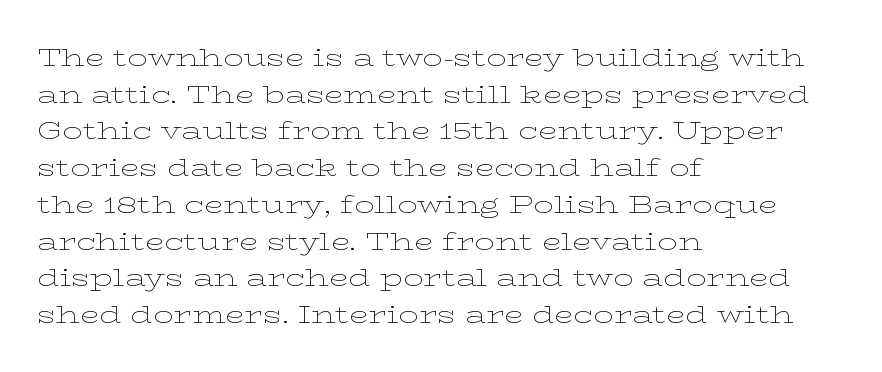
Q: Is the text bold? A: No.
Q: Is the text italic (slanted)? A: No, it is upright.
Q: Is the text underlined? A: No.
Q: How is the paragraph aligned? A: Left-aligned.
Q: Is the spacing between letters normal or unusually wide? A: Normal.
Q: Is the spacing between lines tight, normal or loose? A: Normal.
